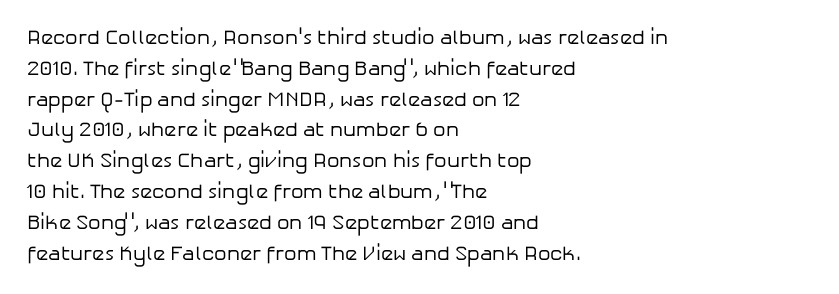
Unmarked baselines from the first word to the last. Between one letter and the next there's only the usual sliver of space. Left-aligned paragraph, ragged on the right. Compared with typical paragraphs, the rows here are spaced about the same. It's the straight-up-and-down kind of type.
